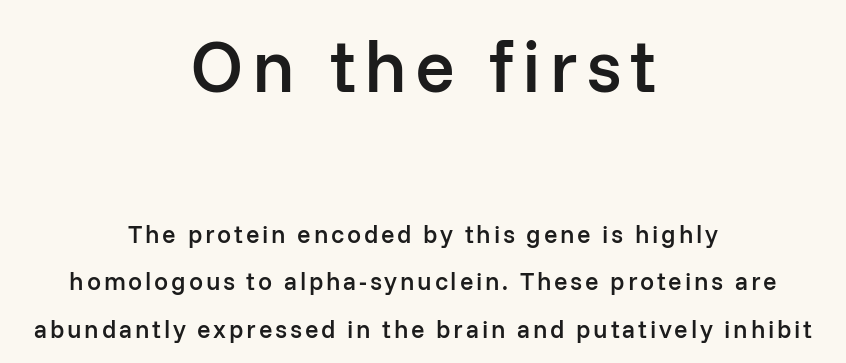
{"serif": "no", "italic": "no", "bold": "semi", "weight": "semibold", "width": "normal", "stroke_contrast": "low", "x_height": "medium", "monospaced": "no", "underline": "no", "align": "center", "line_spacing": "loose", "line_spacing_ratio": 1.9, "larger_block": "first", "size_ratio": 2.96, "glyph_px": 74}
